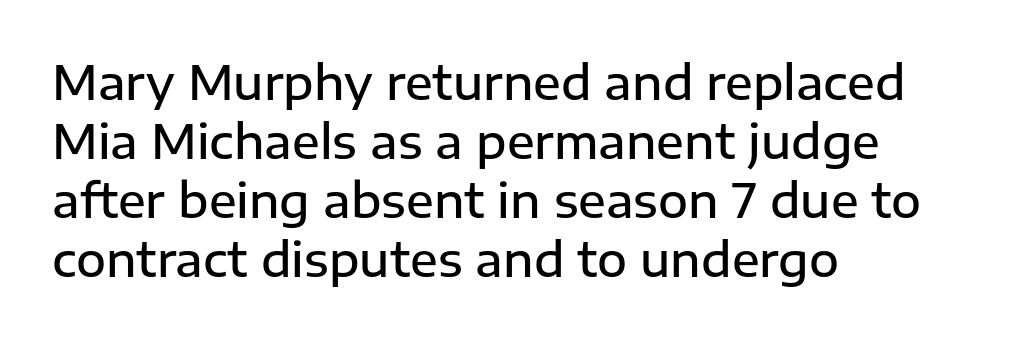
Q: Is the text bold? A: Semi-bold.
Q: Is the text italic (slanted)? A: No, it is upright.
Q: Is the typeface a serif or a sans-serif typeface? A: Sans-serif.
Q: Is the text underlined? A: No.
Q: How is the paragraph aligned? A: Left-aligned.
Q: Is the spacing between letters normal or unusually wide? A: Normal.
Q: Is the spacing between lines tight, normal or loose? A: Normal.
Q: Width (condensed, normal, or wide)? A: Normal.
Q: Stroke contrast? A: Low.
Q: x-height? A: Medium.
Q: Monospaced? A: No.
